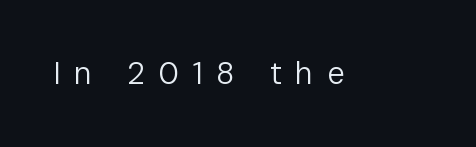
{"serif": "no", "italic": "no", "bold": "no", "weight": "regular", "width": "normal", "stroke_contrast": "low", "x_height": "medium", "monospaced": "no", "underline": "no", "letter_spacing": "wide", "letter_spacing_em": 0.43, "glyph_px": 31}
